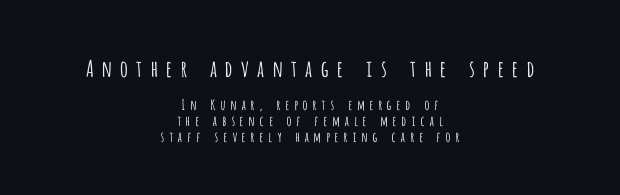
The image shows 23 px text type, upright; set centered, tight line spacing (1.12x), unusually wide letter spacing (+0.29 em), not underlined; the first (top) block is 1.64x larger.
